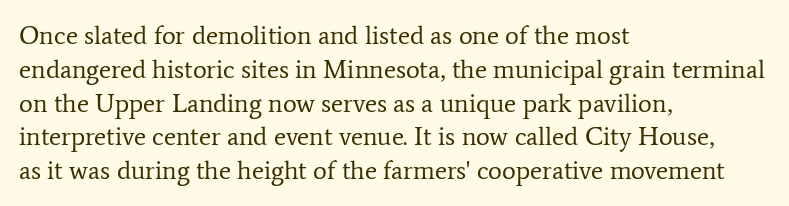
The image shows 26 px text type, upright; set left-aligned, normal line spacing (1.3x), normal letter spacing, not underlined.
